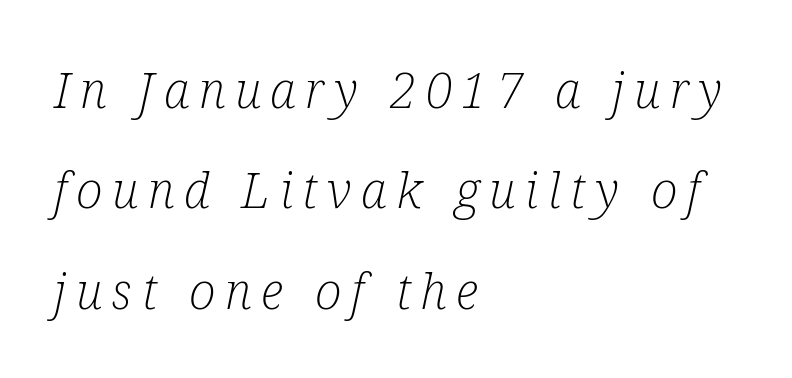
Rendered with sloped, italic letterforms. Check under the words: just untouched page. Interline gaps are noticeably wide in this sample. Think standard paragraph weight, or any step lighter than that. A typesetter would call this proportional, since set widths differ per character. The setting favours the left margin, as ordinary paragraphs usually do.
